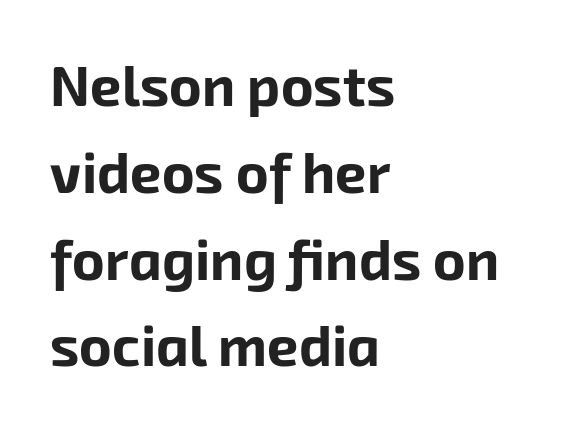
{"serif": "no", "bold": "yes", "weight": "bold", "width": "normal", "stroke_contrast": "low", "x_height": "medium", "monospaced": "no", "underline": "no", "align": "left", "line_spacing": "normal", "line_spacing_ratio": 1.55, "letter_spacing": "normal", "letter_spacing_em": 0.0, "glyph_px": 56}
